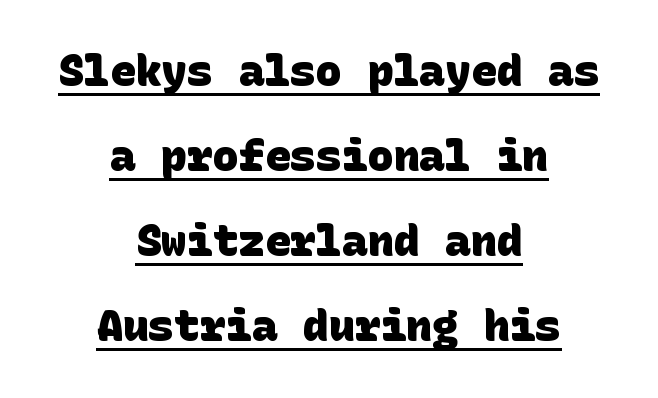
Q: Is the text bold? A: Yes.
Q: Is the typeface a serif or a sans-serif typeface? A: Sans-serif.
Q: Is the text underlined? A: Yes.
Q: How is the paragraph aligned? A: Centered.
Q: Is the spacing between letters normal or unusually wide? A: Normal.
Q: Is the spacing between lines tight, normal or loose? A: Loose.
Q: Width (condensed, normal, or wide)? A: Normal.
Q: Stroke contrast? A: Low.
Q: x-height? A: Large.
